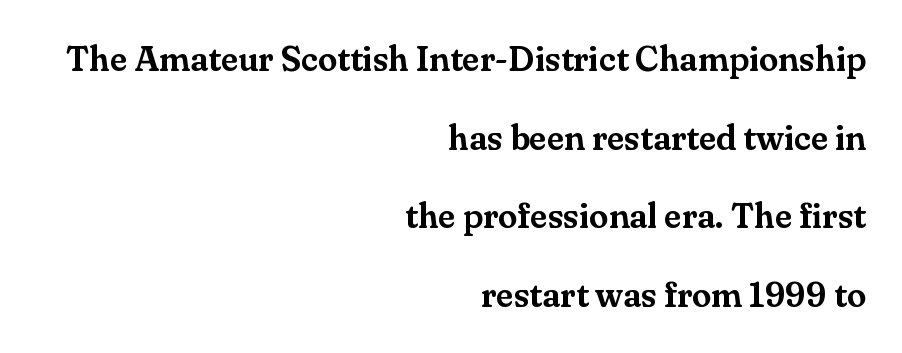
Q: Is the text italic (slanted)? A: No, it is upright.
Q: Is the typeface a serif or a sans-serif typeface? A: Serif.
Q: Is the text underlined? A: No.
Q: How is the paragraph aligned? A: Right-aligned.
Q: Is the spacing between letters normal or unusually wide? A: Normal.
Q: Is the spacing between lines tight, normal or loose? A: Loose.
Q: Width (condensed, normal, or wide)? A: Normal.
Q: Stroke contrast? A: Medium.
Q: x-height? A: Small.
Q: Monospaced? A: No.
